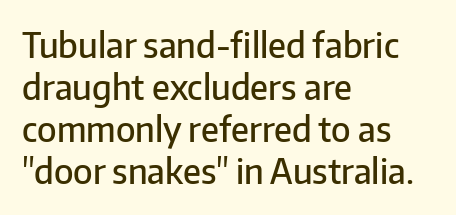
Q: Is the text bold? A: Semi-bold.
Q: Is the text italic (slanted)? A: No, it is upright.
Q: Is the typeface a serif or a sans-serif typeface? A: Sans-serif.
Q: Is the text underlined? A: No.
Q: How is the paragraph aligned? A: Left-aligned.
Q: Is the spacing between letters normal or unusually wide? A: Normal.
Q: Width (condensed, normal, or wide)? A: Normal.
Q: Stroke contrast? A: Low.
Q: x-height? A: Medium.
Q: Monospaced? A: No.
